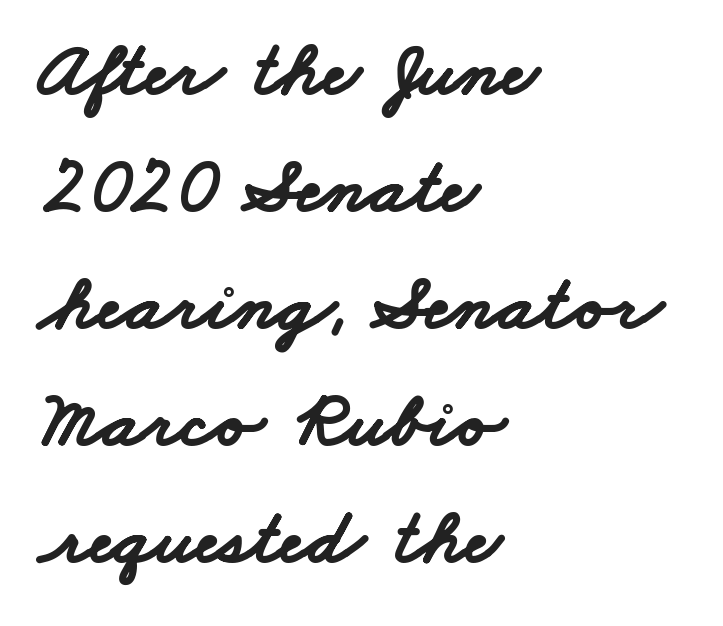
The image shows 79 px bold, wide sans-serif type; set left-aligned, normal line spacing (1.48x), normal letter spacing, not underlined; low stroke contrast and a small x-height.
